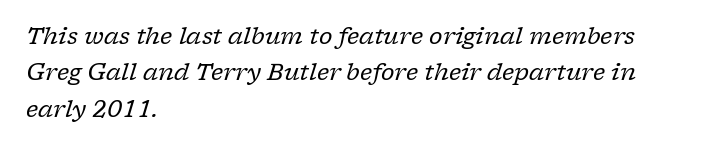
The image shows 23 px text type, italic (leaning right); set left-aligned, normal line spacing (1.58x), normal letter spacing, not underlined.
